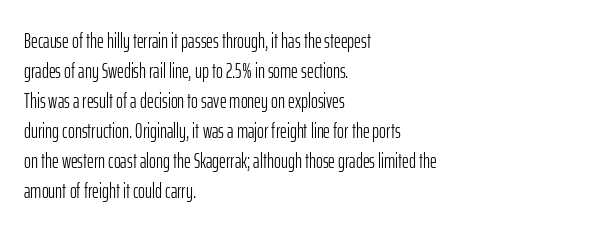
{"italic": "no", "bold": "no", "underline": "no", "align": "left", "line_spacing": "normal", "line_spacing_ratio": 1.43, "letter_spacing": "normal", "letter_spacing_em": 0.0, "glyph_px": 21}
